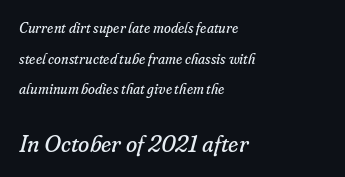
These lines were composed using italics. The lines in this sample share a left origin and differ only in where they stop. The letters in the lower block stand taller than those in the block above. The foot of each line stays bare and open.
